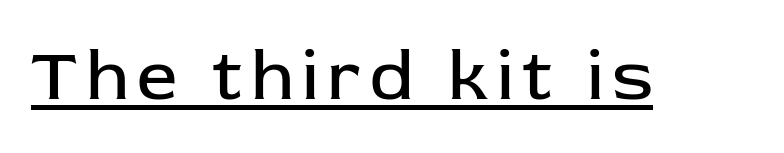
Font category for this specimen: sans-serif. You could not count columns in this text — the font is proportionally spaced. Designer's note — italics off, roman on. The face used here appears with an underline applied. Is this a heavy cut? Hardly; it is regular or lighter.
